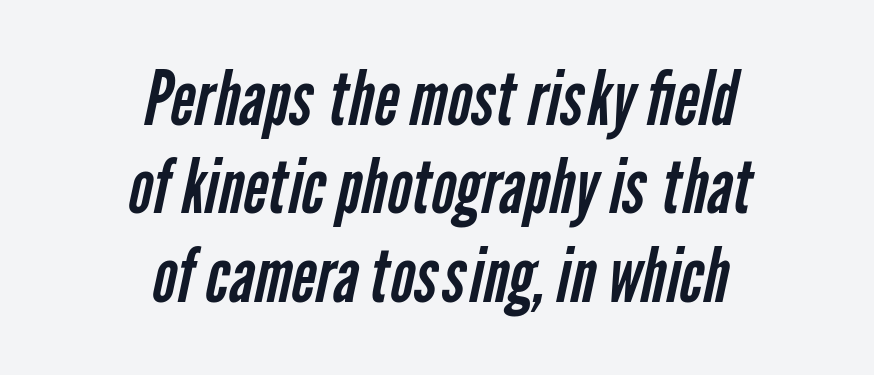
Has an underline been added? It has not. Each letter's strokes conclude bluntly, with no projecting serifs. The weight would be labelled regular, book, light, or lighter still. Reading down the block, each line starts at a different indent, mirrored at its end. Spacing verdict: proportional, widths tailored to each character. The passage shown has conventional tracking throughout.
